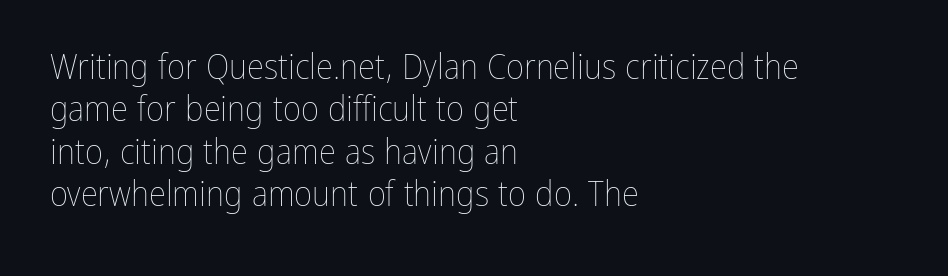
The image shows 35 px thin, condensed type, upright; set left-aligned, line spacing 1.21x, normal letter spacing, not underlined; low stroke contrast and a medium x-height.
